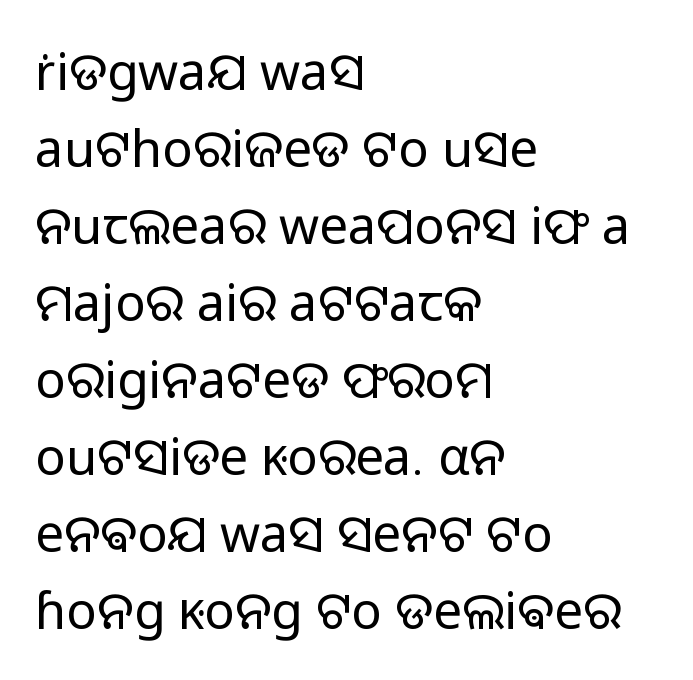
{"serif": "no", "italic": "no", "bold": "no", "weight": "light", "width": "normal", "stroke_contrast": "low", "x_height": "medium", "monospaced": "no", "underline": "no", "align": "left", "line_spacing": "normal", "line_spacing_ratio": 1.51, "letter_spacing": "normal", "letter_spacing_em": 0.0, "glyph_px": 51}
